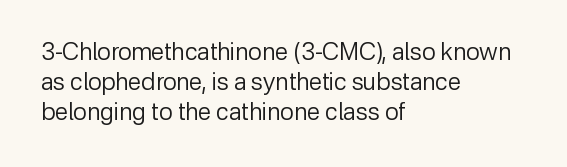
Q: Is the text bold? A: No.
Q: Is the text italic (slanted)? A: No, it is upright.
Q: Is the text underlined? A: No.
Q: How is the paragraph aligned? A: Left-aligned.
Q: Is the spacing between letters normal or unusually wide? A: Normal.
Q: Is the spacing between lines tight, normal or loose? A: Normal.
